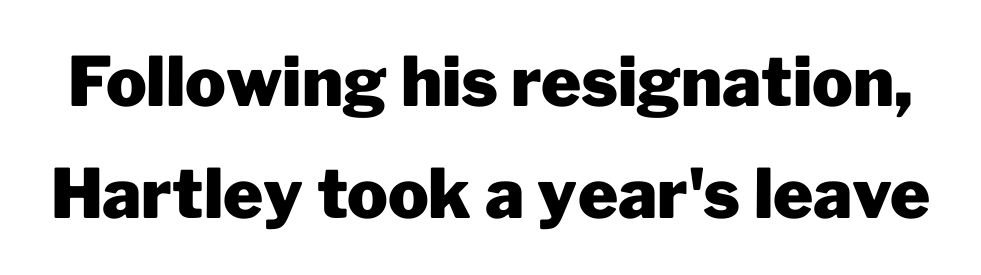
The image shows 68 px heavy sans-serif type, upright; set normal line spacing (1.64x), normal letter spacing, not underlined; low stroke contrast and a medium x-height.
